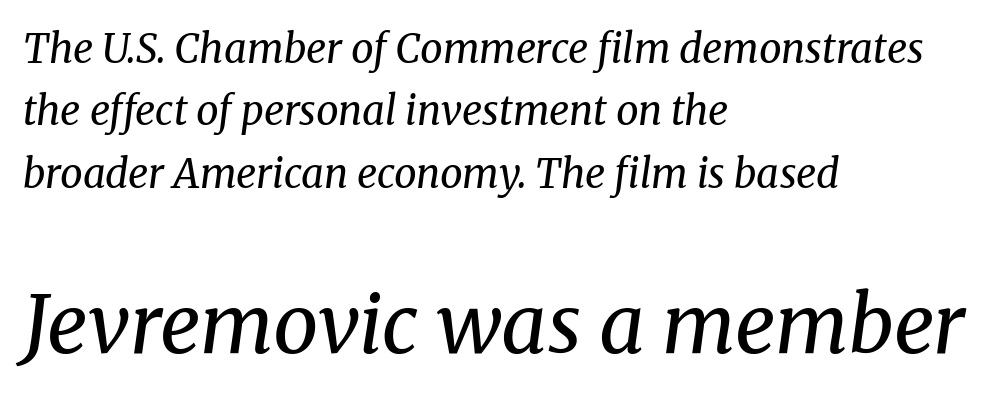
Q: Is the text bold? A: No.
Q: Is the text italic (slanted)? A: Yes, it leans right by about 8 degrees.
Q: Is the typeface a serif or a sans-serif typeface? A: Serif.
Q: Is the text underlined? A: No.
Q: How is the paragraph aligned? A: Left-aligned.
Q: Is the spacing between letters normal or unusually wide? A: Normal.
Q: Is the spacing between lines tight, normal or loose? A: Normal.
Q: Which block of text is set in a larger size, the first (top) or the second (bottom)? A: The second (bottom) one.
Q: Width (condensed, normal, or wide)? A: Normal.
Q: Stroke contrast? A: Medium.
Q: x-height? A: Medium.
Q: Monospaced? A: No.
